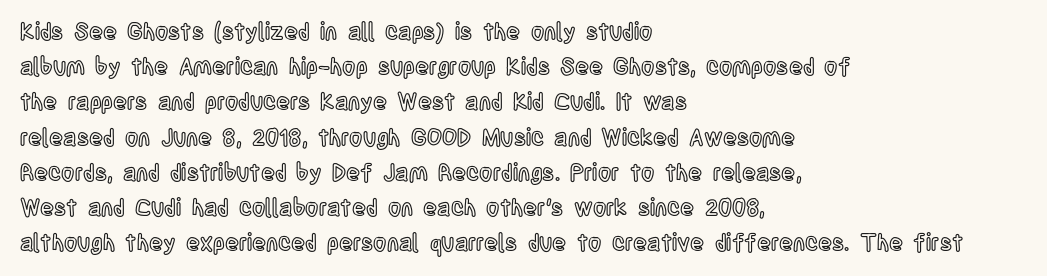
The image shows 23 px text type, upright; set left-aligned, normal line spacing (1.53x), normal letter spacing, not underlined.
